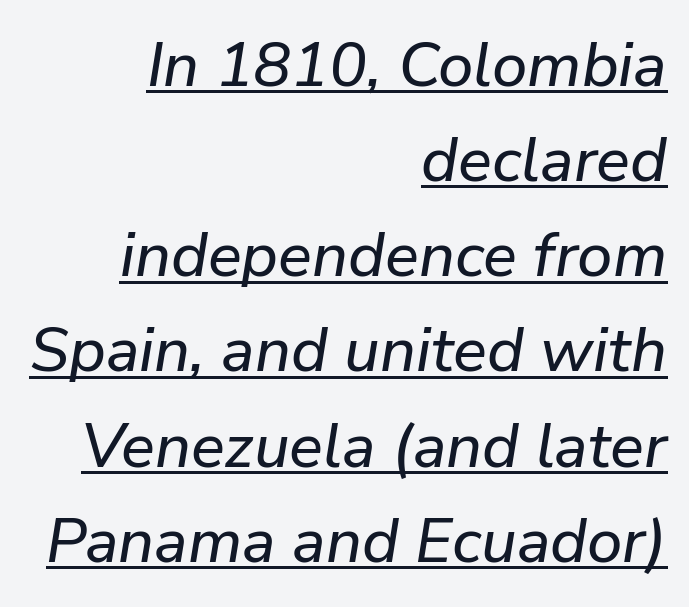
Where is the straight margin? On the right. Somebody hit Ctrl+U on this one — the words are underlined. This is oblique type, the kind used for emphasis or titles. The space between consecutive lines is moderate.
